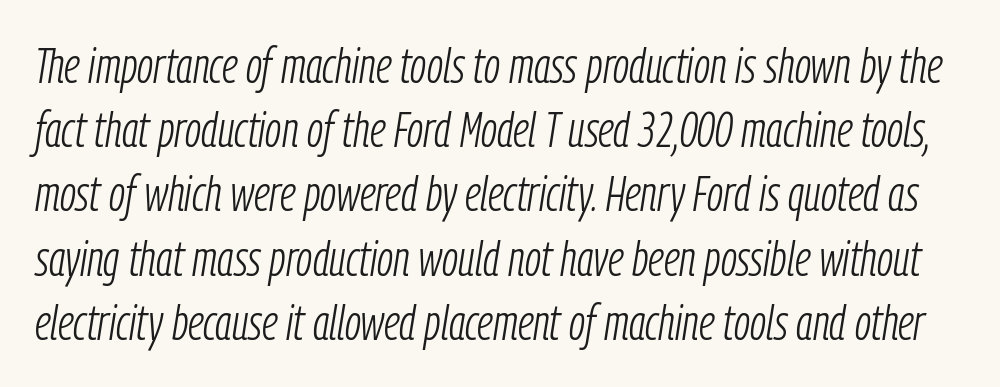
The image shows 49 px light, condensed type, italic (leaning right); set normal line spacing (1.31x), normal letter spacing, not underlined; low stroke contrast and a medium x-height.
